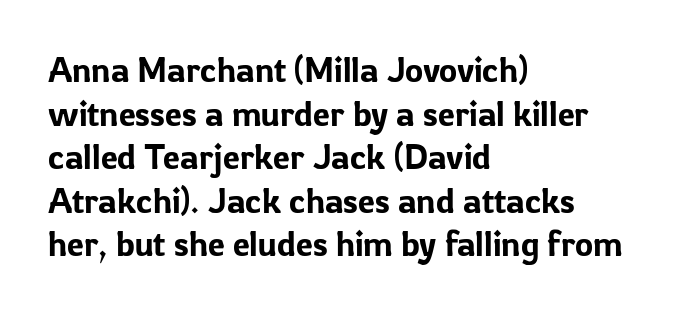
Q: Is the text italic (slanted)? A: No, it is upright.
Q: Is the typeface a serif or a sans-serif typeface? A: Sans-serif.
Q: Is the text underlined? A: No.
Q: How is the paragraph aligned? A: Left-aligned.
Q: Is the spacing between letters normal or unusually wide? A: Normal.
Q: Is the spacing between lines tight, normal or loose? A: Normal.
Q: Width (condensed, normal, or wide)? A: Normal.
Q: Stroke contrast? A: Low.
Q: x-height? A: Medium.
Q: Monospaced? A: No.
